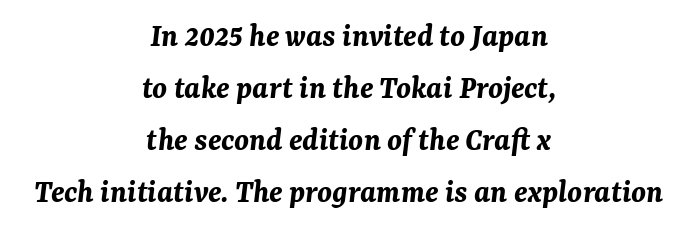
Q: Is the text bold? A: Yes.
Q: Is the text italic (slanted)? A: Yes, it leans right by about 7 degrees.
Q: Is the text underlined? A: No.
Q: How is the paragraph aligned? A: Centered.
Q: Is the spacing between letters normal or unusually wide? A: Normal.
Q: Is the spacing between lines tight, normal or loose? A: Normal.
Q: Width (condensed, normal, or wide)? A: Normal.
Q: Stroke contrast? A: Medium.
Q: x-height? A: Medium.
Q: Monospaced? A: No.
